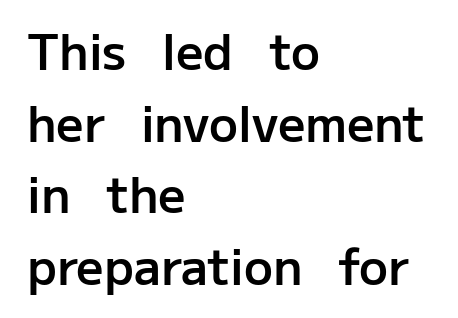
{"serif": "no", "italic": "no", "bold": "semi", "weight": "semibold", "width": "normal", "stroke_contrast": "low", "x_height": "medium", "monospaced": "no", "underline": "no", "align": "left", "line_spacing": "normal", "line_spacing_ratio": 1.49, "letter_spacing": "normal", "letter_spacing_em": 0.0, "glyph_px": 48}
